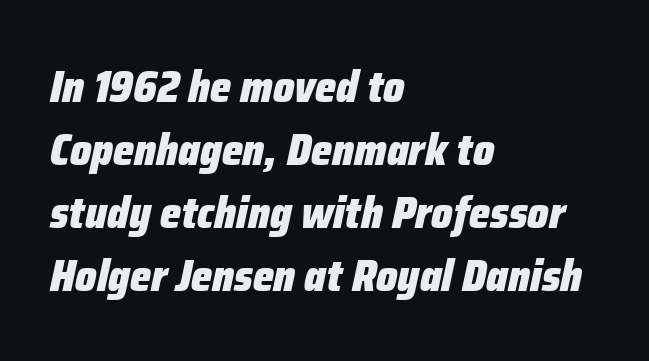
The image shows 45 px heavy, condensed type, italic (leaning right); set left-aligned, normal line spacing (1.4x), normal letter spacing, not underlined; low stroke contrast and a medium x-height.
